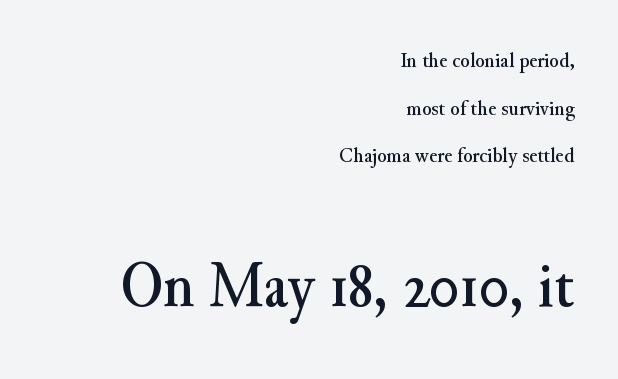
The image shows 65 px serif type, upright; set right-aligned, loose line spacing (2.16x), normal letter spacing, not underlined; the second (bottom) block is 2.95x larger; medium stroke contrast and a small x-height.
